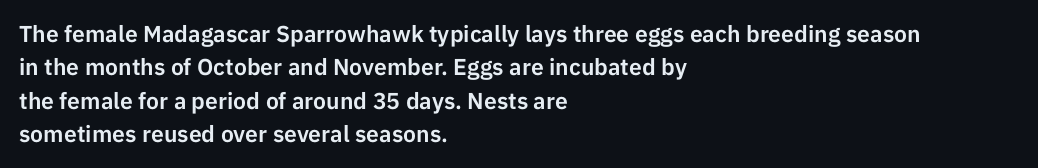
Q: Is the text italic (slanted)? A: No, it is upright.
Q: Is the text underlined? A: No.
Q: How is the paragraph aligned? A: Left-aligned.
Q: Is the spacing between letters normal or unusually wide? A: Normal.
Q: Is the spacing between lines tight, normal or loose? A: Normal.
